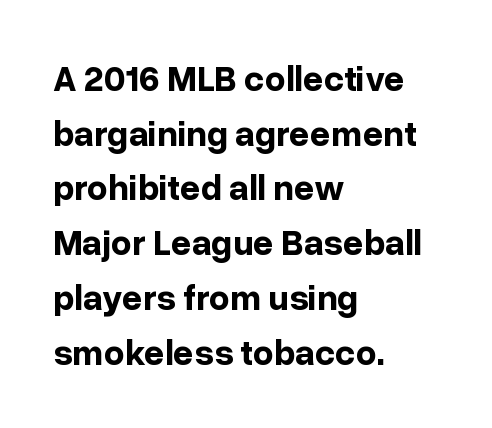
The image shows 36 px bold sans-serif type, upright; set left-aligned, normal line spacing (1.52x), normal letter spacing, not underlined; low stroke contrast and a medium x-height.
